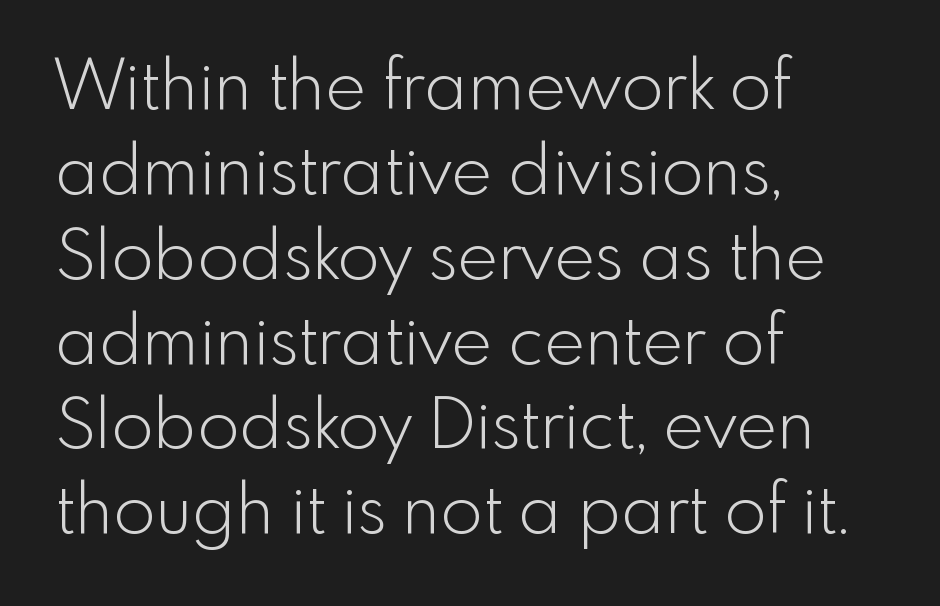
The image shows 69 px light sans-serif type, upright; set left-aligned, line spacing 1.23x, normal letter spacing, not underlined; a small x-height.
